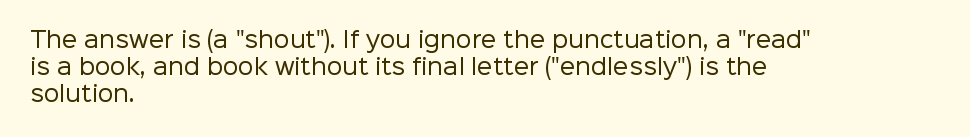
The image shows 22 px text type, upright; set left-aligned, line spacing 1.22x, normal letter spacing, not underlined.
